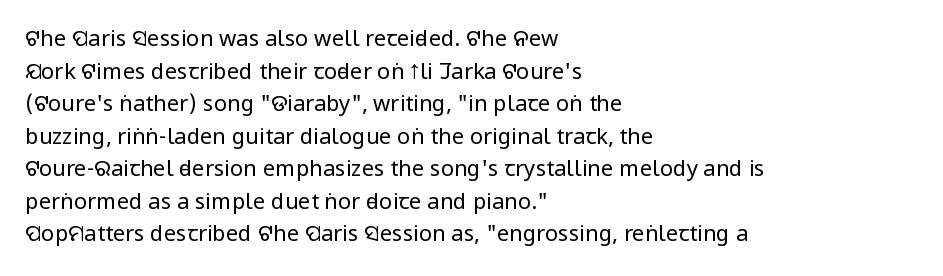
Q: Is the text bold? A: No.
Q: Is the text italic (slanted)? A: No, it is upright.
Q: Is the text underlined? A: No.
Q: How is the paragraph aligned? A: Left-aligned.
Q: Is the spacing between letters normal or unusually wide? A: Normal.
Q: Is the spacing between lines tight, normal or loose? A: Normal.
